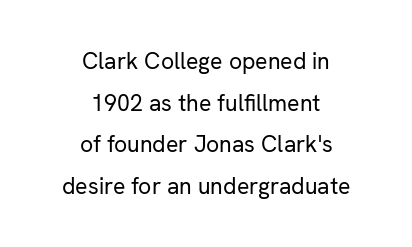
Standard letterfit; no display-style spreading of the glyphs. If you drew a line through each stem, it would be perfectly vertical. Short and long lines alike share a common midpoint. This is not heavy type; no bold has been used.
